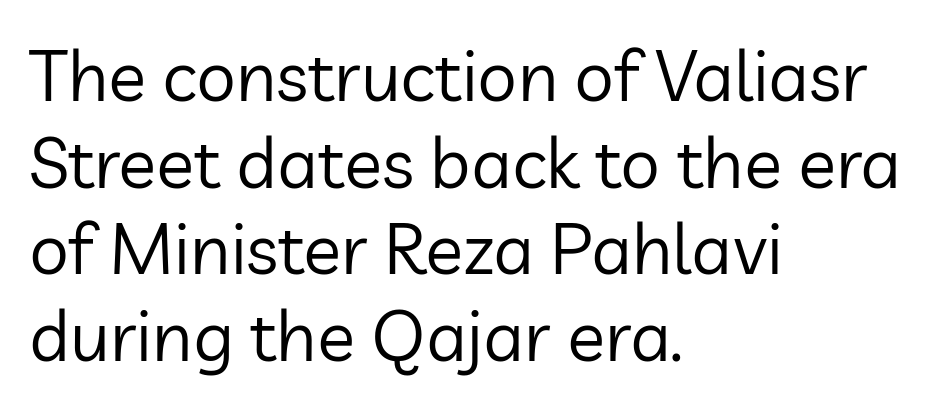
Q: Is the text bold? A: No.
Q: Is the text italic (slanted)? A: No, it is upright.
Q: Is the typeface a serif or a sans-serif typeface? A: Sans-serif.
Q: Is the text underlined? A: No.
Q: How is the paragraph aligned? A: Left-aligned.
Q: Is the spacing between letters normal or unusually wide? A: Normal.
Q: Width (condensed, normal, or wide)? A: Normal.
Q: Stroke contrast? A: Low.
Q: x-height? A: Medium.
Q: Monospaced? A: No.
